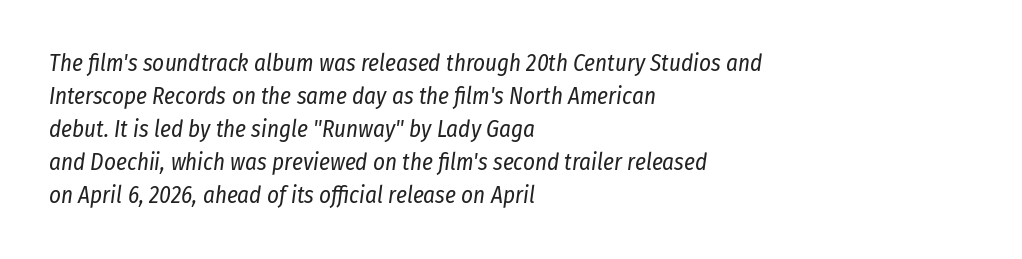
Q: Is the text bold? A: No.
Q: Is the text italic (slanted)? A: Yes, it leans right by about 8 degrees.
Q: Is the text underlined? A: No.
Q: How is the paragraph aligned? A: Left-aligned.
Q: Is the spacing between letters normal or unusually wide? A: Normal.
Q: Is the spacing between lines tight, normal or loose? A: Normal.
